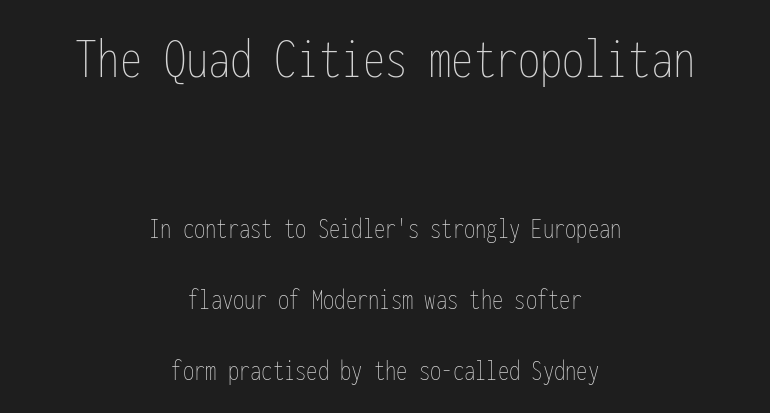
Here the glyphs are tracked normally, forming tight word shapes. Glance below the letters and you will spot only blank space. If you squint, the top block still reads clearly — it's the larger of the two. No letter is thick-stroked: the sample isn't bold. Loosely led — the rows are spread out.
